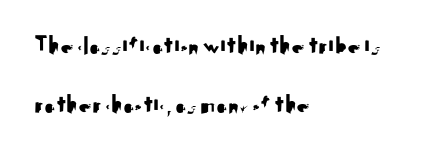
Q: Is the text italic (slanted)? A: No, it is upright.
Q: Is the text underlined? A: No.
Q: How is the paragraph aligned? A: Left-aligned.
Q: Is the spacing between letters normal or unusually wide? A: Normal.
Q: Is the spacing between lines tight, normal or loose? A: Loose.
